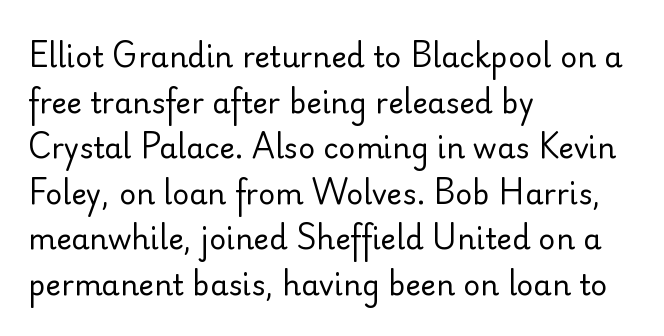
Q: Is the text bold? A: No.
Q: Is the text italic (slanted)? A: No, it is upright.
Q: Is the typeface a serif or a sans-serif typeface? A: Sans-serif.
Q: Is the text underlined? A: No.
Q: How is the paragraph aligned? A: Left-aligned.
Q: Is the spacing between letters normal or unusually wide? A: Normal.
Q: Is the spacing between lines tight, normal or loose? A: Normal.
Q: Width (condensed, normal, or wide)? A: Normal.
Q: Stroke contrast? A: Low.
Q: x-height? A: Small.
Q: Monospaced? A: No.
